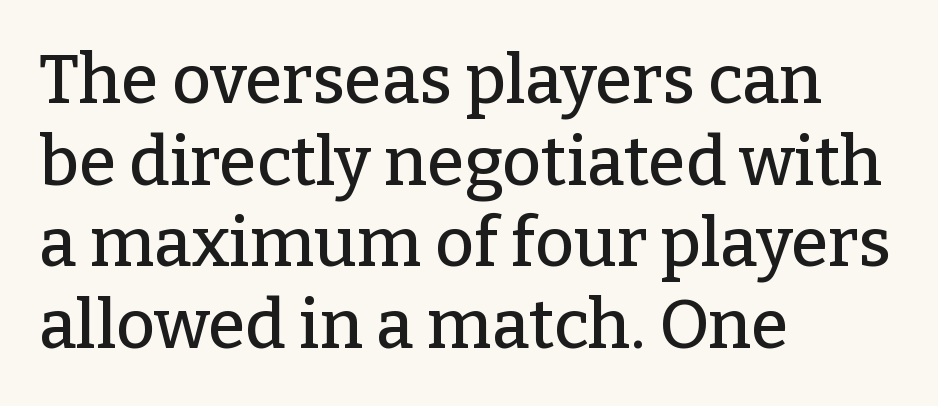
Q: Is the text italic (slanted)? A: No, it is upright.
Q: Is the typeface a serif or a sans-serif typeface? A: Serif.
Q: Is the text underlined? A: No.
Q: How is the paragraph aligned? A: Left-aligned.
Q: Is the spacing between letters normal or unusually wide? A: Normal.
Q: Width (condensed, normal, or wide)? A: Normal.
Q: Stroke contrast? A: Low.
Q: x-height? A: Medium.
Q: Monospaced? A: No.
